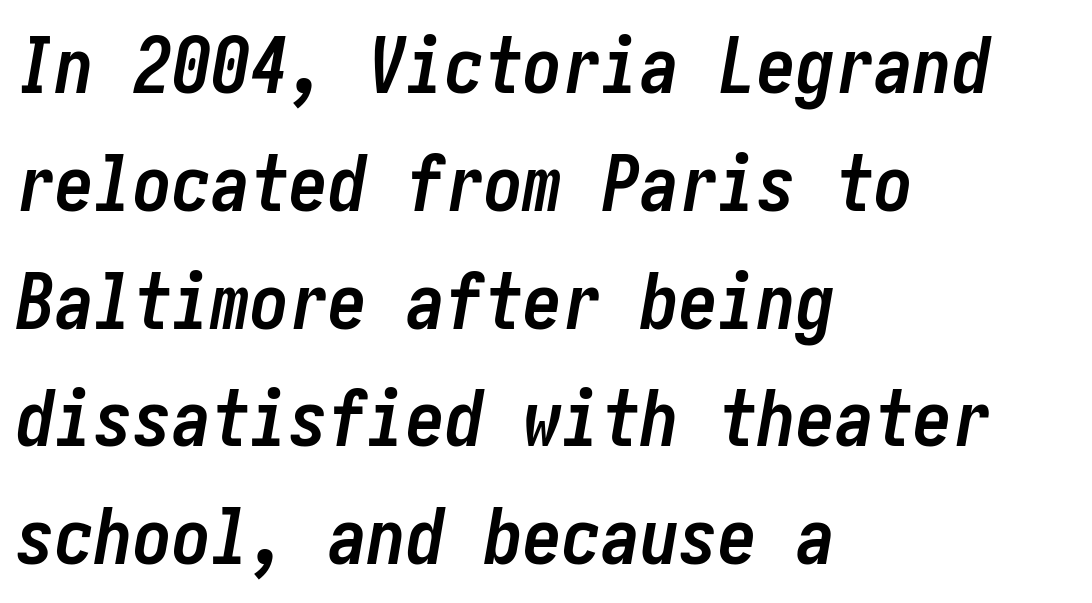
Q: Is the text bold? A: Yes.
Q: Is the text italic (slanted)? A: Yes, it leans right by about 10 degrees.
Q: Is the text underlined? A: No.
Q: How is the paragraph aligned? A: Left-aligned.
Q: Is the spacing between letters normal or unusually wide? A: Normal.
Q: Is the spacing between lines tight, normal or loose? A: Normal.
Q: Width (condensed, normal, or wide)? A: Condensed.
Q: Stroke contrast? A: Low.
Q: x-height? A: Medium.
